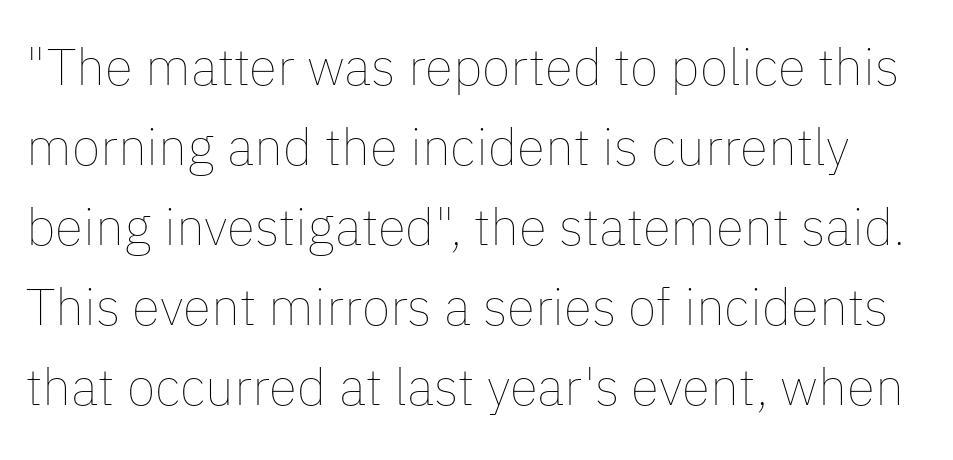
{"italic": "no", "bold": "no", "weight": "thin", "width": "normal", "stroke_contrast": "low", "x_height": "medium", "monospaced": "no", "underline": "no", "line_spacing": "normal", "line_spacing_ratio": 1.54, "letter_spacing": "normal", "letter_spacing_em": 0.0, "glyph_px": 52}
